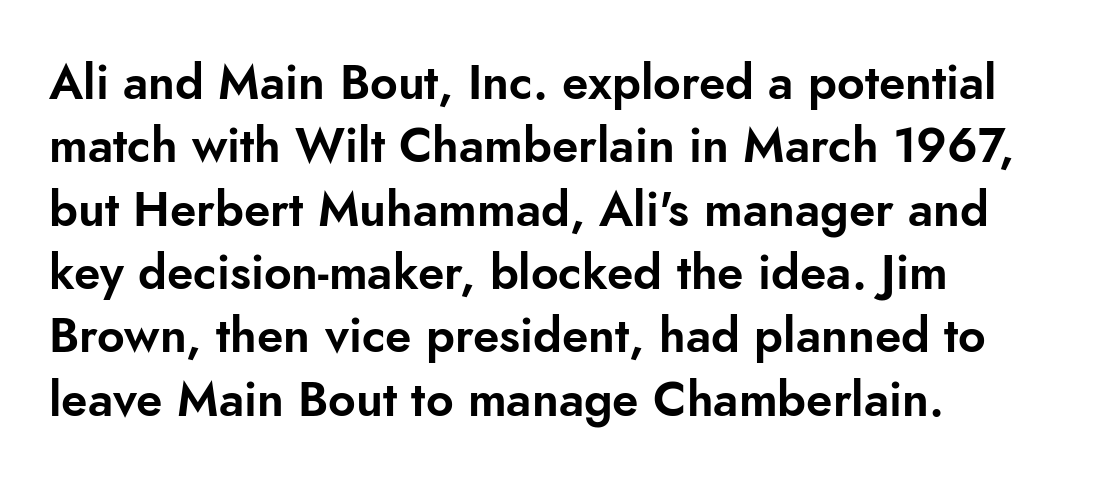
{"serif": "no", "italic": "no", "width": "normal", "stroke_contrast": "low", "x_height": "small", "monospaced": "no", "underline": "no", "align": "left", "line_spacing": "normal", "line_spacing_ratio": 1.32, "letter_spacing": "normal", "letter_spacing_em": 0.0, "glyph_px": 48}
